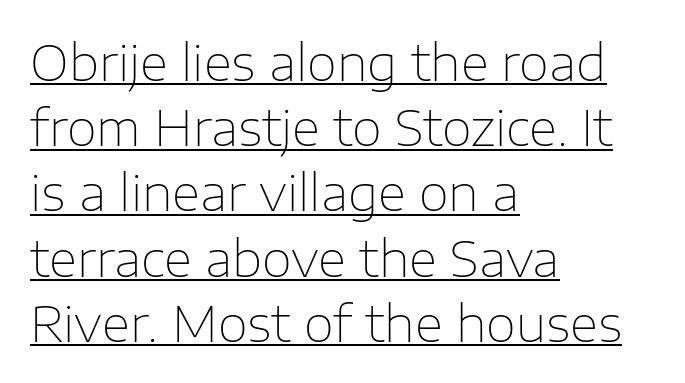
The image shows 49 px thin sans-serif type, upright; set left-aligned, normal line spacing (1.33x), normal letter spacing, underlined; low stroke contrast and a medium x-height.
